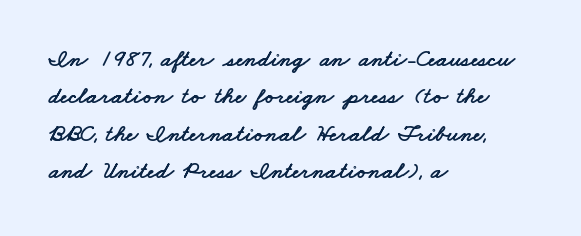
Q: Is the text underlined? A: No.
Q: How is the paragraph aligned? A: Left-aligned.
Q: Is the spacing between letters normal or unusually wide? A: Normal.
Q: Is the spacing between lines tight, normal or loose? A: Normal.
